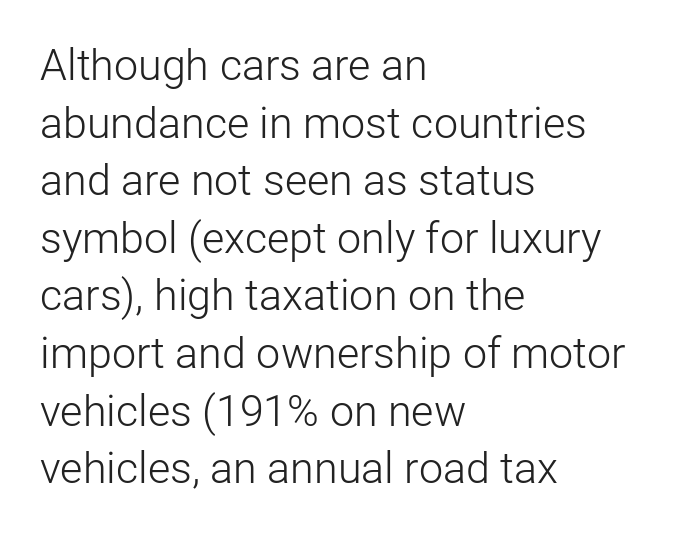
The image shows 43 px light sans-serif type, upright; set left-aligned, normal line spacing (1.34x), normal letter spacing, not underlined; low stroke contrast and a medium x-height.
